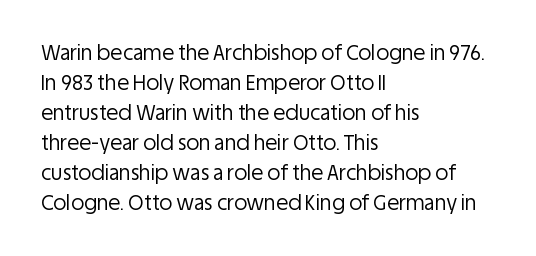
The image shows 20 px text type, upright; set left-aligned, normal line spacing (1.5x), normal letter spacing, not underlined.
